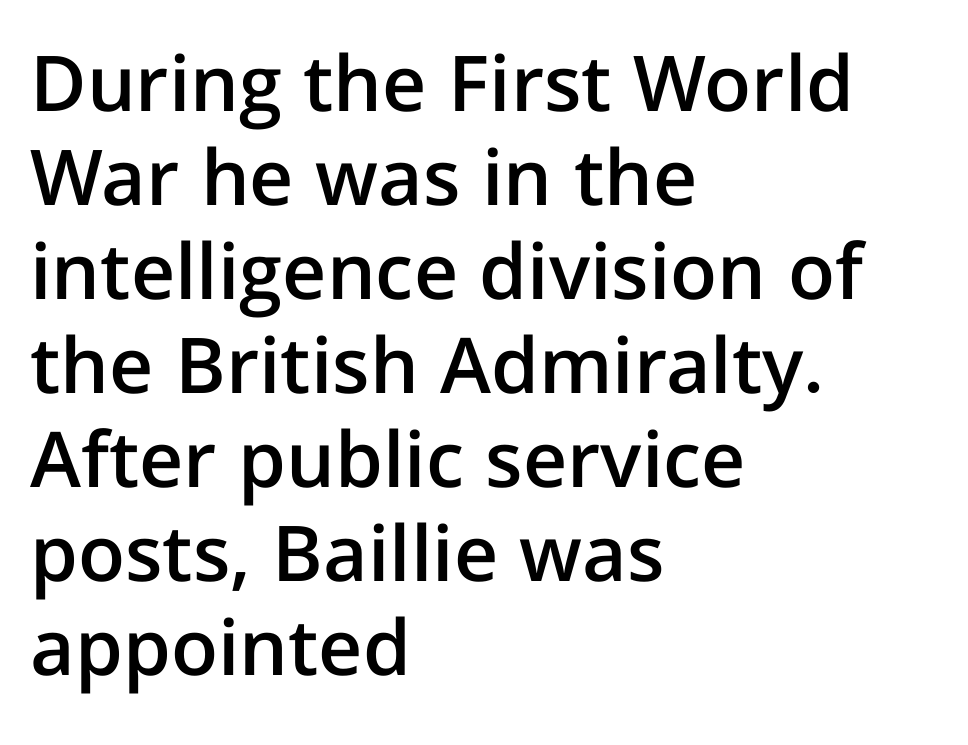
Q: Is the text bold? A: Semi-bold.
Q: Is the text italic (slanted)? A: No, it is upright.
Q: Is the typeface a serif or a sans-serif typeface? A: Sans-serif.
Q: Is the text underlined? A: No.
Q: How is the paragraph aligned? A: Left-aligned.
Q: Is the spacing between letters normal or unusually wide? A: Normal.
Q: Width (condensed, normal, or wide)? A: Normal.
Q: Stroke contrast? A: Low.
Q: x-height? A: Medium.
Q: Monospaced? A: No.
